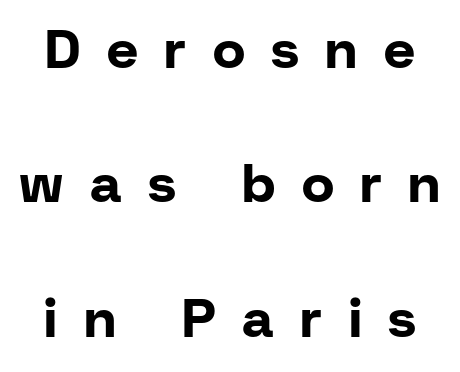
{"serif": "no", "italic": "no", "bold": "yes", "weight": "bold", "width": "normal", "stroke_contrast": "low", "x_height": "medium", "monospaced": "no", "underline": "no", "line_spacing": "loose", "line_spacing_ratio": 2.49, "letter_spacing": "wide", "letter_spacing_em": 0.49, "glyph_px": 54}
